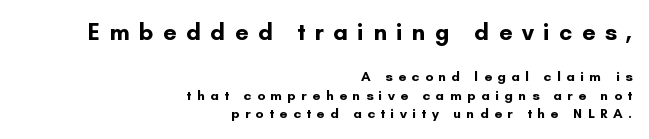
A normal amount of white space separates one row of letters from the next. Heavy, bold letterforms. The compositor pushed each line to the right boundary. Designer's note — italics off, roman on.
